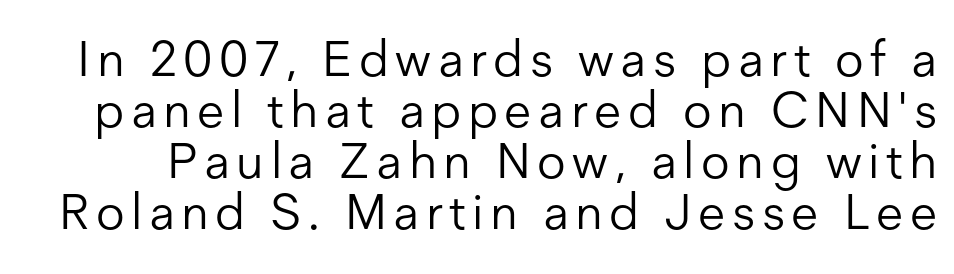
{"serif": "no", "italic": "no", "bold": "no", "weight": "light", "width": "normal", "stroke_contrast": "low", "x_height": "medium", "monospaced": "no", "underline": "no", "line_spacing": "tight", "line_spacing_ratio": 1.02, "glyph_px": 50}
